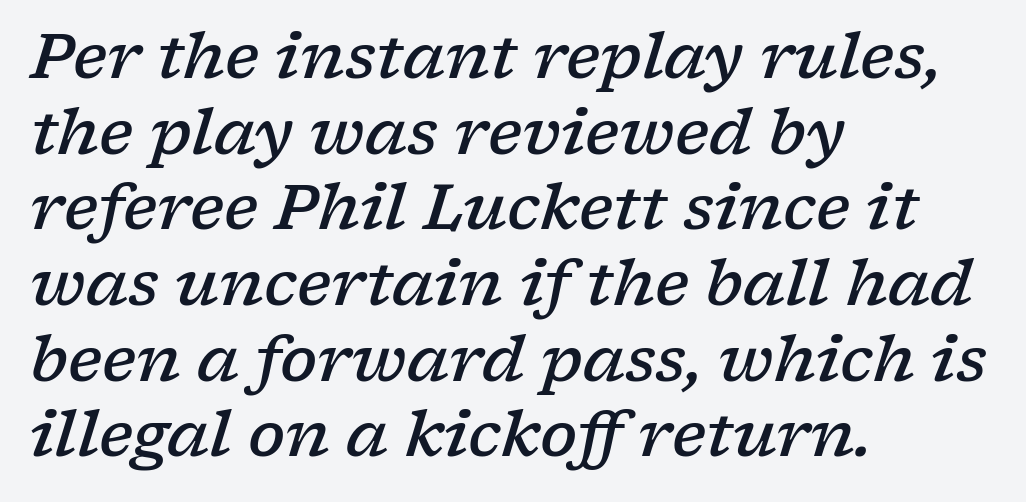
{"serif": "yes", "italic": "yes", "lean": "right", "slant_degrees": 17, "bold": "semi", "weight": "semibold", "width": "wide", "stroke_contrast": "low", "x_height": "medium", "monospaced": "no", "underline": "no", "align": "left", "line_spacing_ratio": 1.22, "letter_spacing": "normal", "letter_spacing_em": 0.0, "glyph_px": 62}
